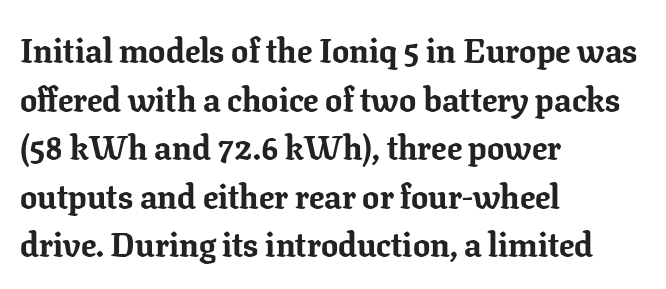
A roman cut, with each character standing at attention. This sample keeps an unexceptional amount of space between lines. Quick note: underline off. Tracking value appears to be zero — textbook default spacing. Unlike a clean sans, this face finishes its strokes with serifs. Heavy-handed strokes throughout: this text is bold.
